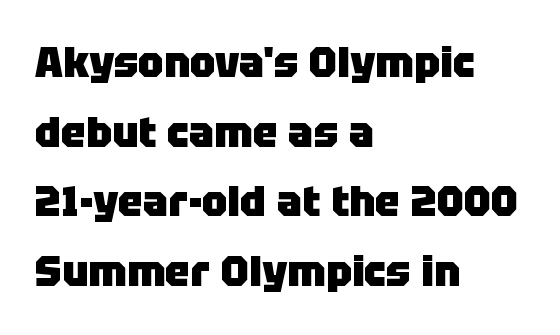
{"serif": "no", "italic": "no", "bold": "yes", "weight": "heavy", "width": "normal", "stroke_contrast": "low", "x_height": "large", "monospaced": "no", "underline": "no", "align": "left", "line_spacing": "normal", "line_spacing_ratio": 1.66, "letter_spacing": "normal", "letter_spacing_em": 0.0, "glyph_px": 42}
